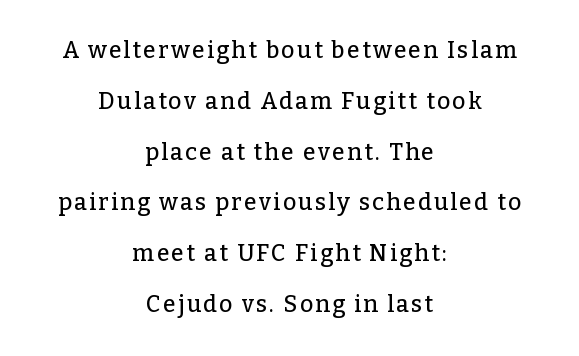
Q: Is the text italic (slanted)? A: No, it is upright.
Q: Is the text underlined? A: No.
Q: How is the paragraph aligned? A: Centered.
Q: Is the spacing between lines tight, normal or loose? A: Loose.
